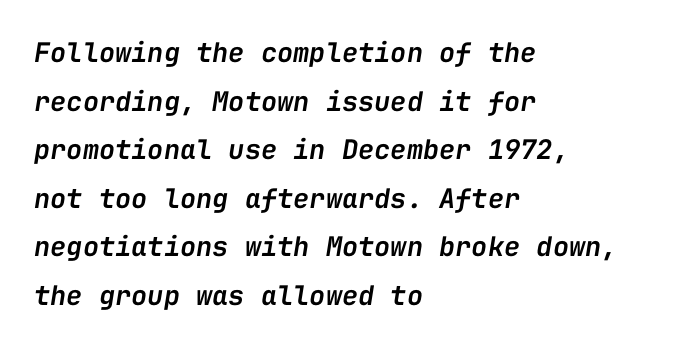
{"italic": "yes", "lean": "right", "slant_degrees": 9, "bold": "semi", "underline": "no", "align": "left", "line_spacing_ratio": 1.8, "letter_spacing": "normal", "letter_spacing_em": 0.0, "glyph_px": 27}
